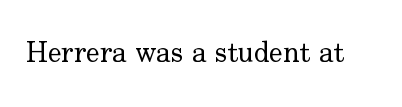
The image shows 29 px regular-weight serif type, upright; set normal letter spacing, not underlined; low stroke contrast and a small x-height.
